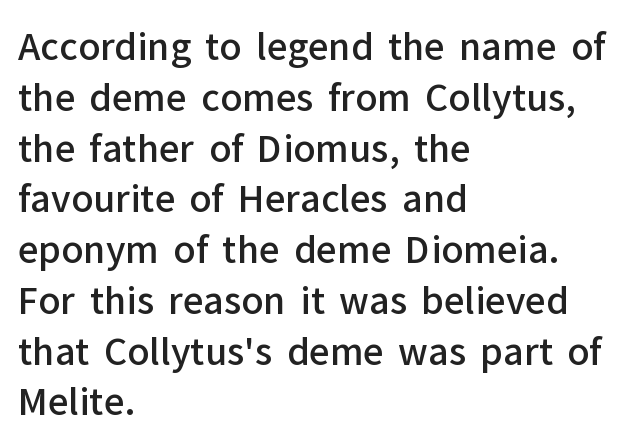
Q: Is the text bold? A: Semi-bold.
Q: Is the text italic (slanted)? A: No, it is upright.
Q: Is the typeface a serif or a sans-serif typeface? A: Sans-serif.
Q: Is the text underlined? A: No.
Q: How is the paragraph aligned? A: Left-aligned.
Q: Is the spacing between letters normal or unusually wide? A: Normal.
Q: Is the spacing between lines tight, normal or loose? A: Normal.
Q: Width (condensed, normal, or wide)? A: Normal.
Q: Stroke contrast? A: Low.
Q: x-height? A: Medium.
Q: Monospaced? A: No.
